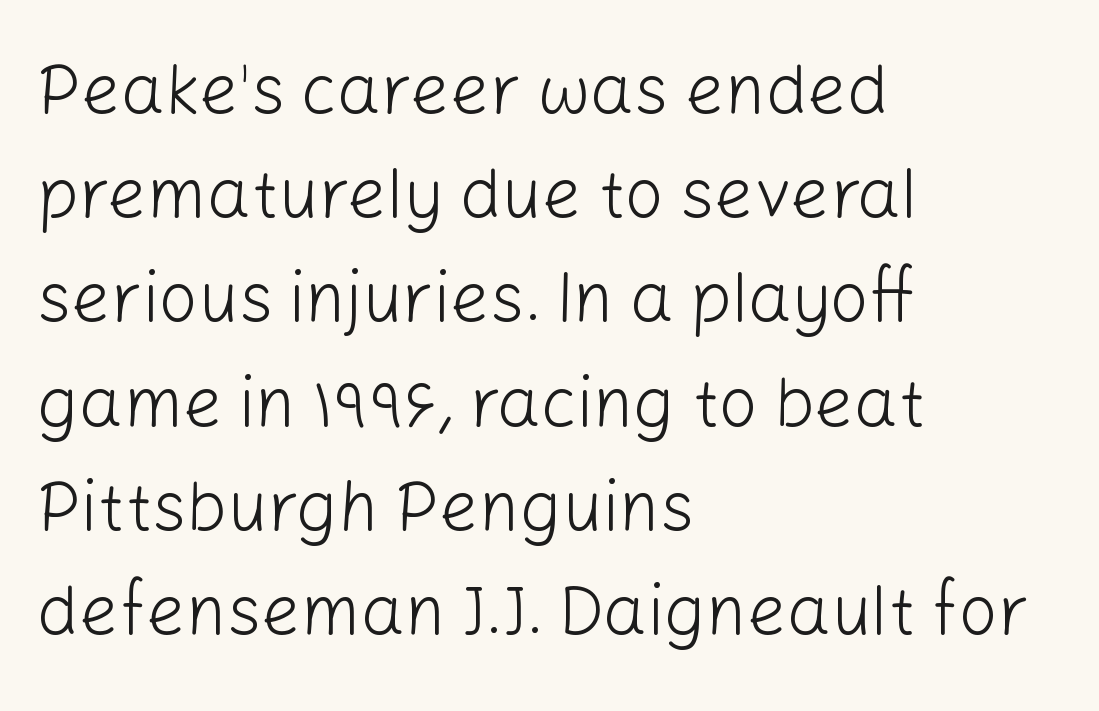
The image shows 69 px light sans-serif type, upright; set left-aligned, normal line spacing (1.51x), normal letter spacing, not underlined; low stroke contrast and a medium x-height.
